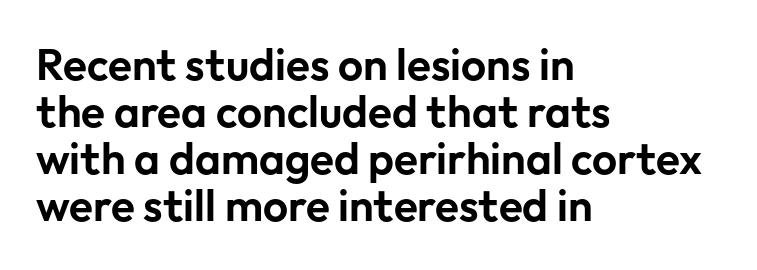
The image shows 44 px sans-serif type, upright; set left-aligned, tight line spacing (1.07x), normal letter spacing, not underlined; low stroke contrast and a medium x-height.
